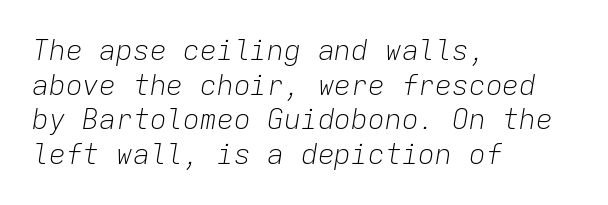
{"italic": "yes", "lean": "right", "slant_degrees": 9, "bold": "no", "weight": "light", "width": "normal", "stroke_contrast": "low", "x_height": "medium", "monospaced": "yes", "underline": "no", "align": "left", "line_spacing_ratio": 1.24, "letter_spacing": "normal", "letter_spacing_em": 0.0, "glyph_px": 28}
